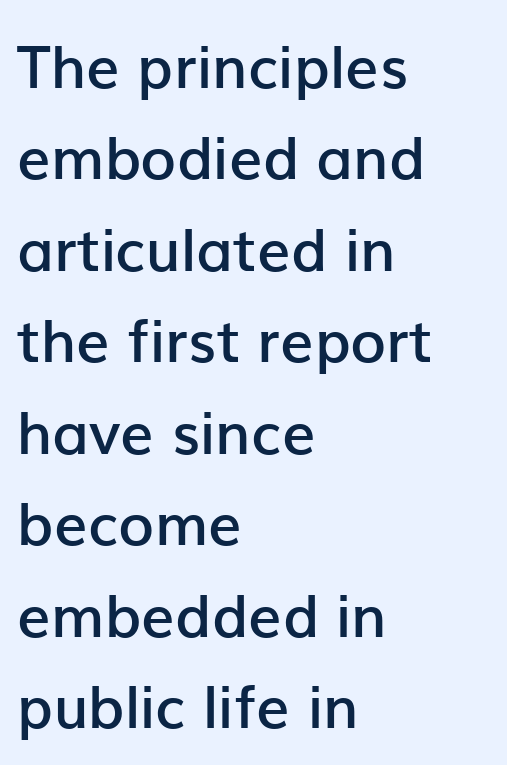
The image shows 59 px semibold sans-serif type, upright; set left-aligned, normal line spacing (1.55x), normal letter spacing, not underlined; low stroke contrast and a medium x-height.
